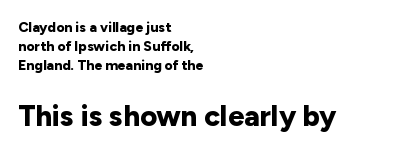
Q: Is the text bold? A: Yes.
Q: Is the text italic (slanted)? A: No, it is upright.
Q: Is the typeface a serif or a sans-serif typeface? A: Sans-serif.
Q: Is the text underlined? A: No.
Q: How is the paragraph aligned? A: Left-aligned.
Q: Is the spacing between letters normal or unusually wide? A: Normal.
Q: Is the spacing between lines tight, normal or loose? A: Normal.
Q: Which block of text is set in a larger size, the first (top) or the second (bottom)? A: The second (bottom) one.
Q: Width (condensed, normal, or wide)? A: Normal.
Q: Stroke contrast? A: Low.
Q: x-height? A: Medium.
Q: Monospaced? A: No.
